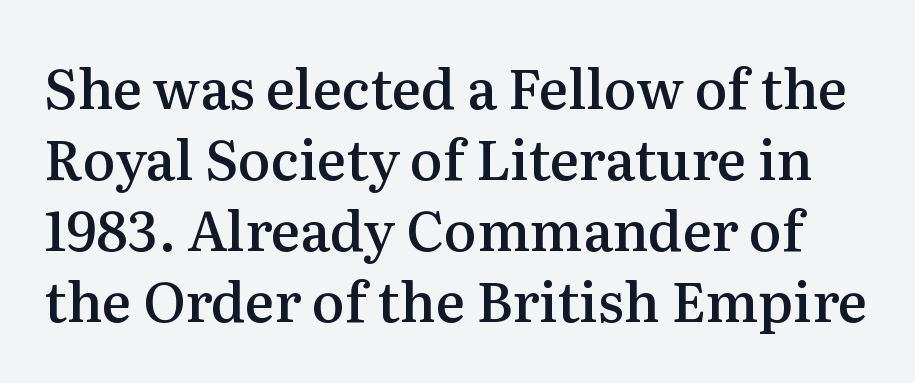
This is serif lettering, the kind often seen in printed books. Vertical spacing — default. Designer's note — italics off, roman on. The foot of each line stays bare and open. A fair bit of extra ink — the face is semibold, not bold.
